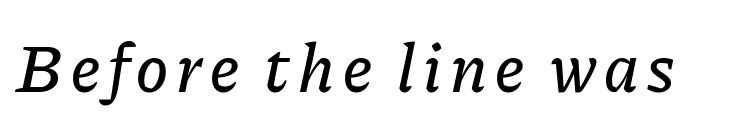
{"italic": "yes", "lean": "right", "slant_degrees": 11, "width": "normal", "stroke_contrast": "low", "x_height": "medium", "monospaced": "no", "underline": "no", "glyph_px": 68}
